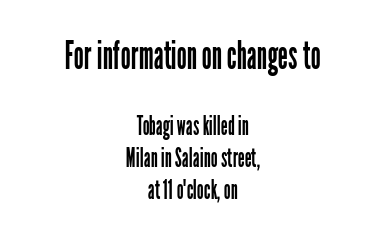
{"serif": "no", "italic": "no", "bold": "no", "weight": "regular", "width": "condensed", "stroke_contrast": "low", "x_height": "medium", "monospaced": "no", "underline": "no", "align": "center", "line_spacing_ratio": 1.18, "letter_spacing": "normal", "letter_spacing_em": 0.0, "larger_block": "first", "size_ratio": 1.48, "glyph_px": 40}
